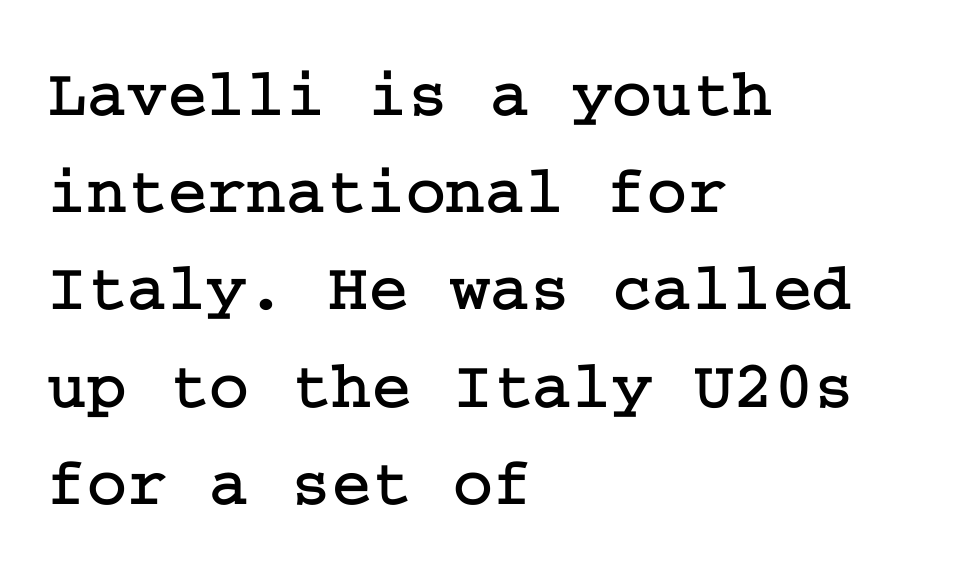
{"serif": "yes", "italic": "no", "width": "normal", "stroke_contrast": "low", "x_height": "medium", "underline": "no", "align": "left", "line_spacing": "normal", "line_spacing_ratio": 1.43, "letter_spacing": "normal", "letter_spacing_em": 0.0, "glyph_px": 68}
